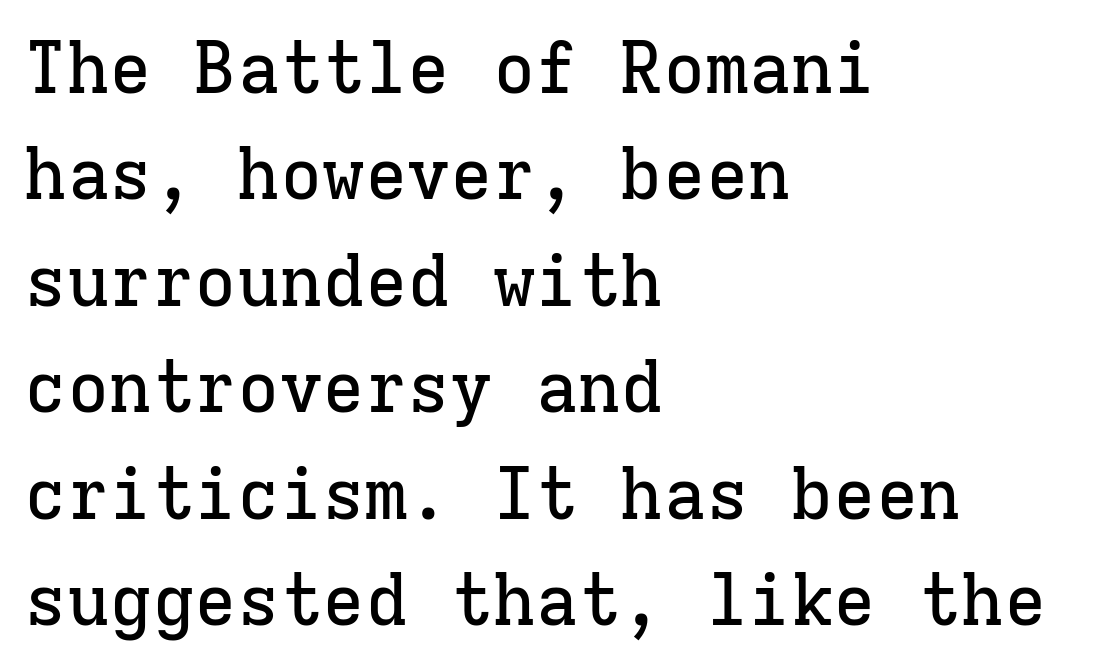
{"serif": "yes", "italic": "no", "width": "normal", "stroke_contrast": "low", "x_height": "medium", "monospaced": "yes", "underline": "no", "align": "left", "line_spacing": "normal", "line_spacing_ratio": 1.5, "letter_spacing": "normal", "letter_spacing_em": 0.0, "glyph_px": 71}
